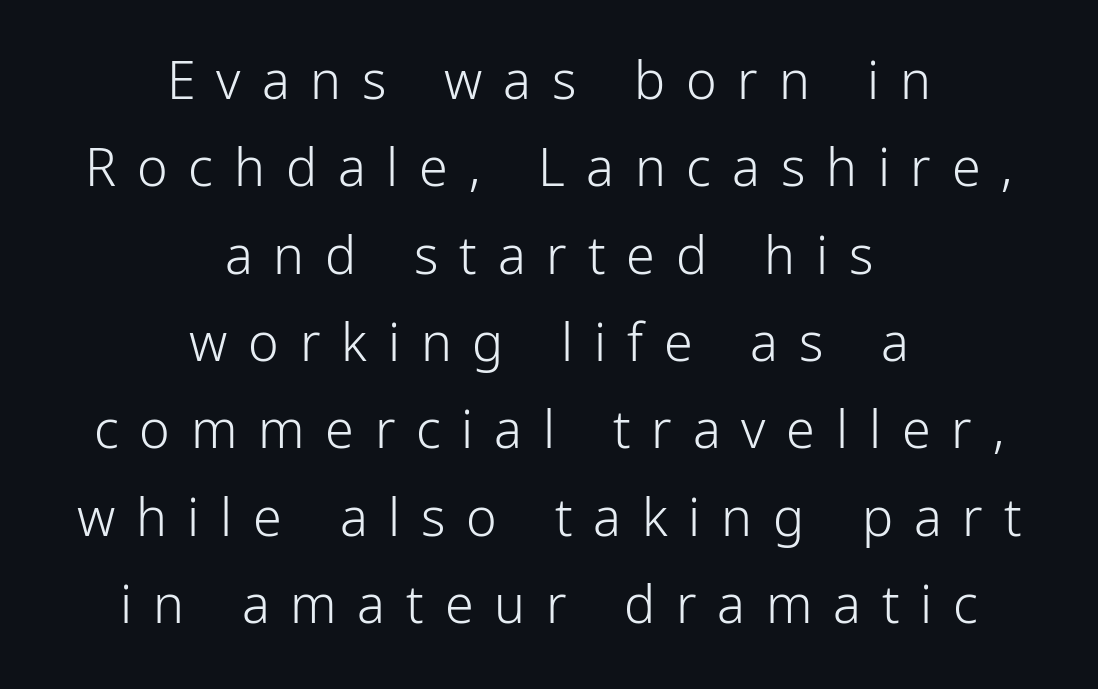
A centered setting, common on invitations and titles, is used for this passage. Display-style spreading of the glyphs; the letterfit is very open. Is there any slant? The stems are plumb. Nothing sits at the stroke ends, so this counts as sans-serif. Plain, unruled lines of type. Bold? No — there's no thickening of the strokes.
